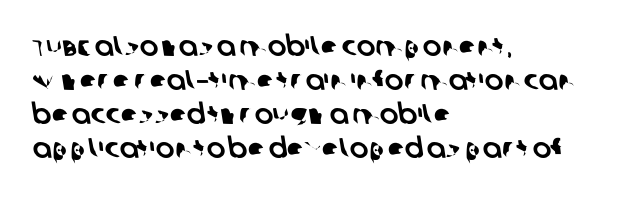
Q: Is the typeface a serif or a sans-serif typeface? A: Sans-serif.
Q: Is the text underlined? A: No.
Q: How is the paragraph aligned? A: Left-aligned.
Q: Is the spacing between letters normal or unusually wide? A: Normal.
Q: Width (condensed, normal, or wide)? A: Normal.
Q: Stroke contrast? A: Low.
Q: x-height? A: Large.
Q: Monospaced? A: No.
